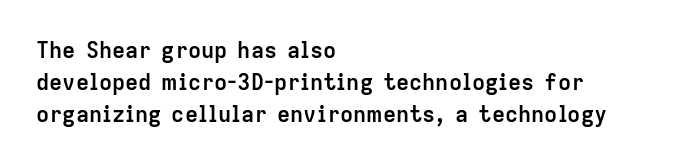
The image shows 22 px bold type, upright; set left-aligned, normal line spacing (1.45x), normal letter spacing, not underlined.
